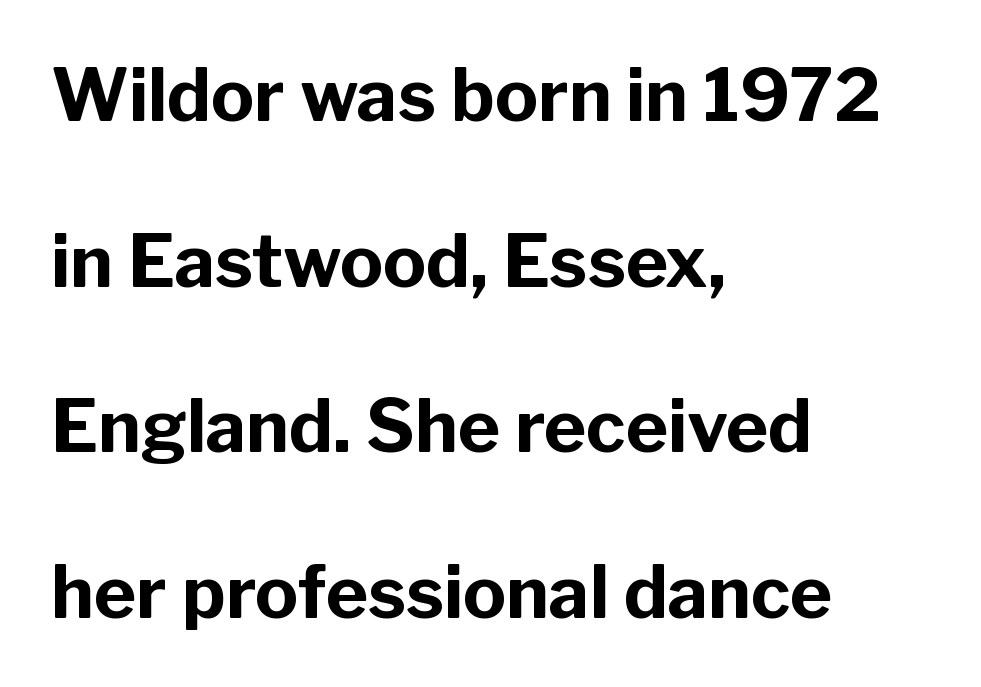
Every row of glyphs begins at an identical x-position on the left. This is sans-serif lettering, the kind often seen on screens and signage. These lines keep a tight, regular rhythm from letter to letter. The passage shown is emphatically bold. Do the letters lean? They stand straight.
